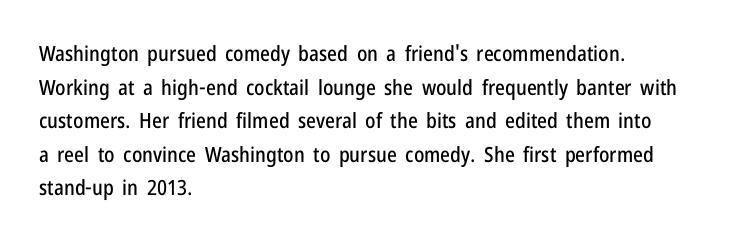
Between one letter and the next there's only the usual sliver of space. The baseline area is clear. Vertically, the passage feels balanced, rows spaced as you'd expect. This sample is left-justified, so line endings fall wherever the words run out.
